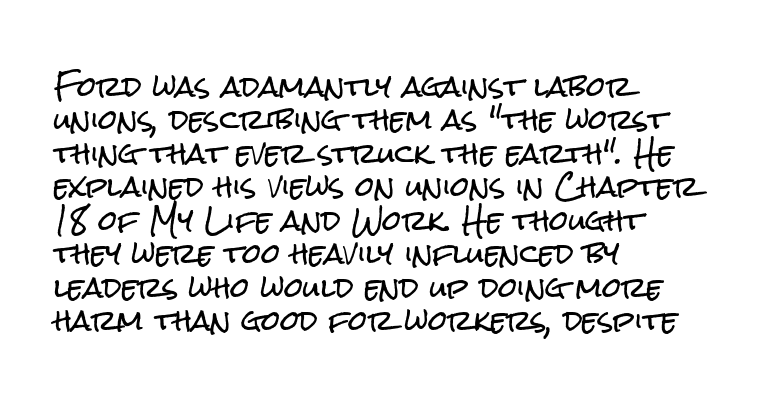
{"italic": "no", "underline": "no", "align": "left", "line_spacing_ratio": 1.24, "letter_spacing": "normal", "letter_spacing_em": 0.0, "glyph_px": 27}
